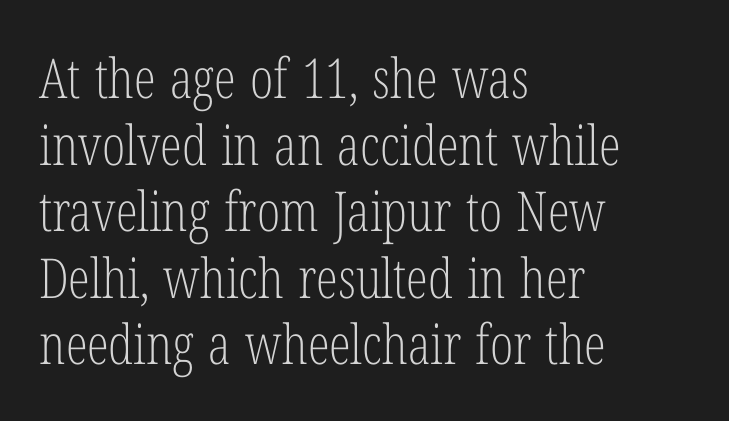
{"serif": "yes", "italic": "no", "bold": "no", "weight": "light", "width": "condensed", "stroke_contrast": "low", "x_height": "medium", "monospaced": "no", "underline": "no", "align": "left", "line_spacing_ratio": 1.21, "letter_spacing": "normal", "letter_spacing_em": 0.0, "glyph_px": 55}
